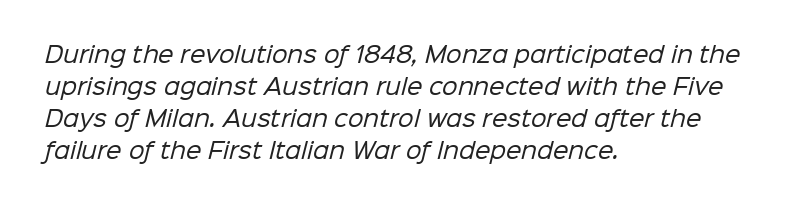
All the whitespace from short lines collects on the right. The specimen omits any rule beneath the text block's lines. No extra tracking has been applied to these lines. The weight would be labelled regular, book, light, or lighter still.
